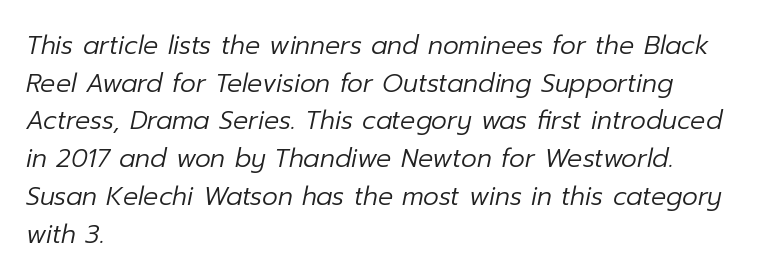
Q: Is the text bold? A: No.
Q: Is the text italic (slanted)? A: Yes, it leans right by about 12 degrees.
Q: Is the text underlined? A: No.
Q: How is the paragraph aligned? A: Left-aligned.
Q: Is the spacing between letters normal or unusually wide? A: Normal.
Q: Is the spacing between lines tight, normal or loose? A: Normal.
